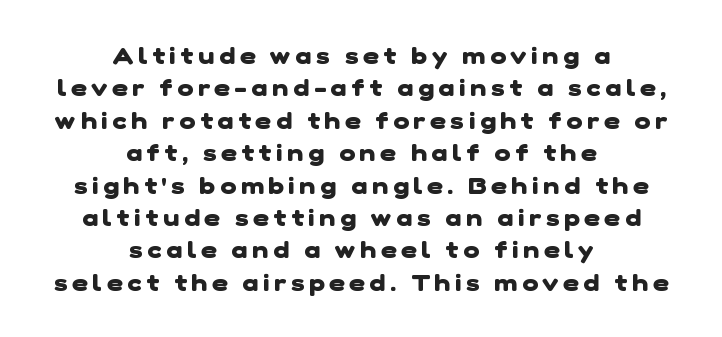
Q: Is the text bold? A: Yes.
Q: Is the text underlined? A: No.
Q: How is the paragraph aligned? A: Centered.
Q: Is the spacing between letters normal or unusually wide? A: Unusually wide.
Q: Is the spacing between lines tight, normal or loose? A: Normal.
